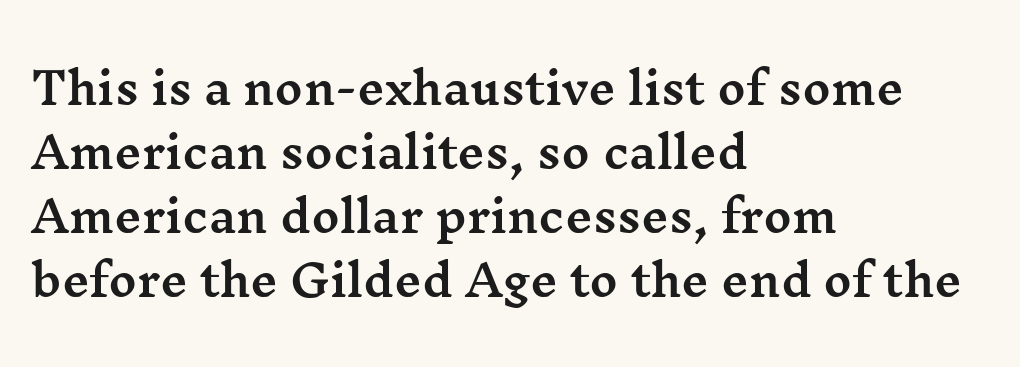
Q: Is the text italic (slanted)? A: No, it is upright.
Q: Is the typeface a serif or a sans-serif typeface? A: Serif.
Q: Is the text underlined? A: No.
Q: How is the paragraph aligned? A: Left-aligned.
Q: Is the spacing between letters normal or unusually wide? A: Normal.
Q: Is the spacing between lines tight, normal or loose? A: Normal.
Q: Width (condensed, normal, or wide)? A: Wide.
Q: Stroke contrast? A: Medium.
Q: x-height? A: Medium.
Q: Monospaced? A: No.
